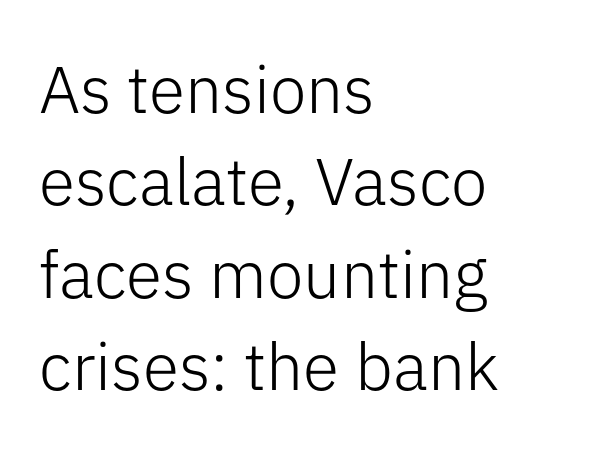
The image shows 66 px light sans-serif type, upright; set left-aligned, normal line spacing (1.4x), normal letter spacing, not underlined; low stroke contrast and a medium x-height.
